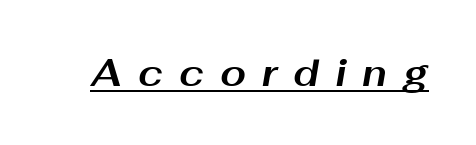
The rendered words wear a rule along their underside. The glyphs have the mass of a bold cut. The passage shown has open, widely tracked lettering throughout. Would a proofreader flag this as italicized? Yes.
